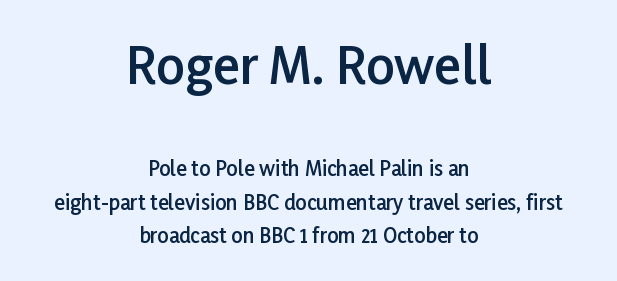
Q: Is the text bold? A: Semi-bold.
Q: Is the text italic (slanted)? A: No, it is upright.
Q: Is the typeface a serif or a sans-serif typeface? A: Sans-serif.
Q: Is the text underlined? A: No.
Q: How is the paragraph aligned? A: Centered.
Q: Is the spacing between letters normal or unusually wide? A: Normal.
Q: Is the spacing between lines tight, normal or loose? A: Normal.
Q: Which block of text is set in a larger size, the first (top) or the second (bottom)? A: The first (top) one.
Q: Width (condensed, normal, or wide)? A: Normal.
Q: Stroke contrast? A: Low.
Q: x-height? A: Medium.
Q: Monospaced? A: No.
